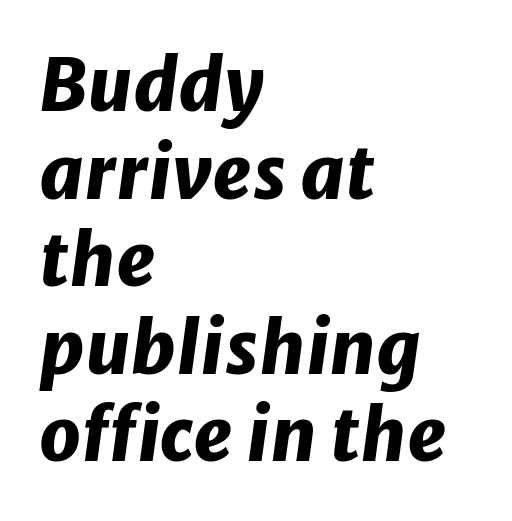
The image shows 73 px heavy type, italic (leaning right); set left-aligned, line spacing 1.2x, normal letter spacing, not underlined; low stroke contrast and a medium x-height.
